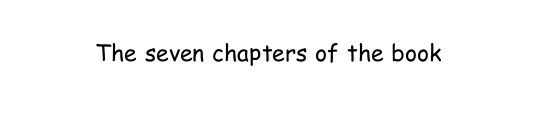
{"italic": "no", "bold": "no", "underline": "no", "align": "center", "letter_spacing": "normal", "letter_spacing_em": 0.0, "glyph_px": 23}
